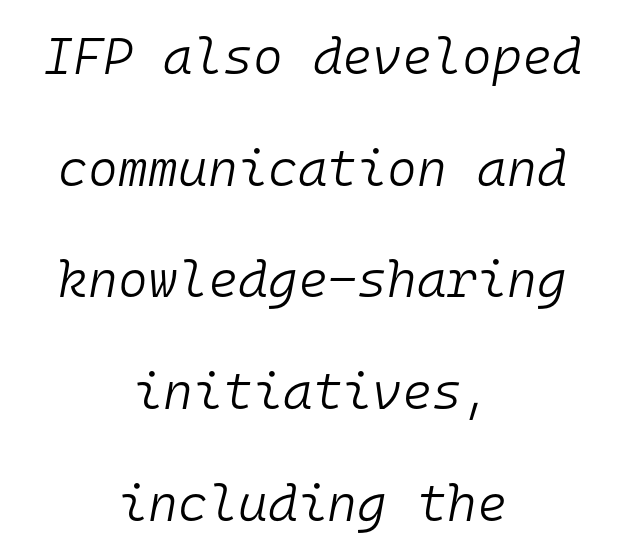
{"italic": "yes", "lean": "right", "slant_degrees": 10, "bold": "no", "weight": "light", "width": "normal", "stroke_contrast": "low", "x_height": "medium", "monospaced": "yes", "underline": "no", "align": "center", "line_spacing": "loose", "line_spacing_ratio": 2.19, "letter_spacing": "normal", "letter_spacing_em": 0.0, "glyph_px": 51}
